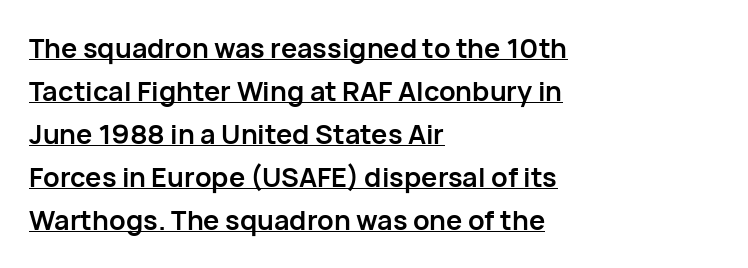
The image shows 27 px bold type, upright; set left-aligned, normal line spacing (1.59x), normal letter spacing, underlined.
